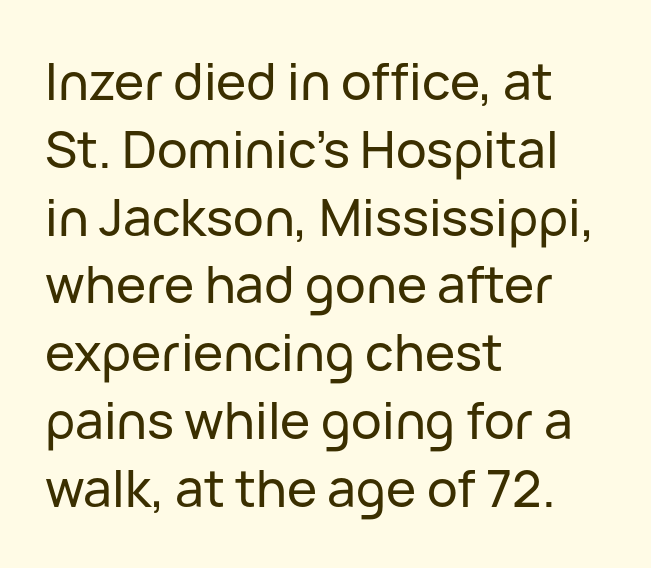
In terms of letterform style, serifs are entirely absent. Do the letters lean? They stand straight. What's the leading like? Ordinary, nothing unusual. This sample uses plain, unmodified letter spacing. Leftover space on each line is placed entirely after the last word.
